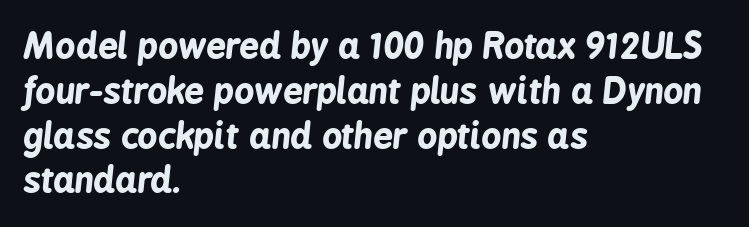
The image shows 35 px bold, condensed type, italic (leaning right); set left-aligned, normal line spacing (1.28x), normal letter spacing, not underlined; low stroke contrast and a medium x-height.
